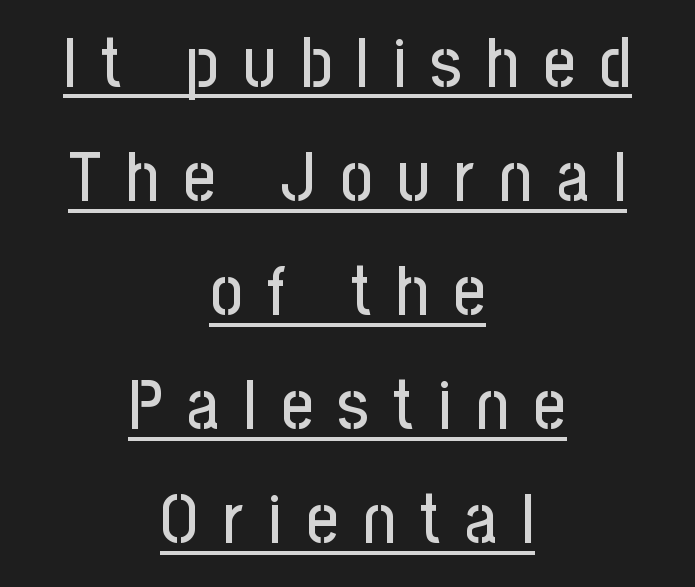
The image shows 70 px condensed sans-serif type, upright; set centered, normal line spacing (1.63x), unusually wide letter spacing (+0.35 em), underlined; low stroke contrast and a medium x-height.
